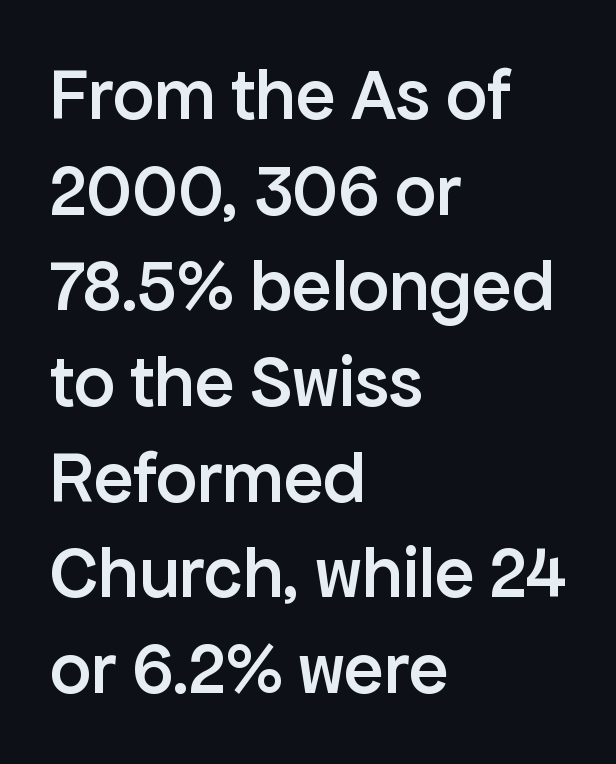
{"serif": "no", "italic": "no", "bold": "semi", "weight": "semibold", "width": "normal", "stroke_contrast": "low", "x_height": "medium", "monospaced": "no", "underline": "no", "align": "left", "line_spacing": "normal", "line_spacing_ratio": 1.31, "letter_spacing": "normal", "letter_spacing_em": 0.0, "glyph_px": 73}
